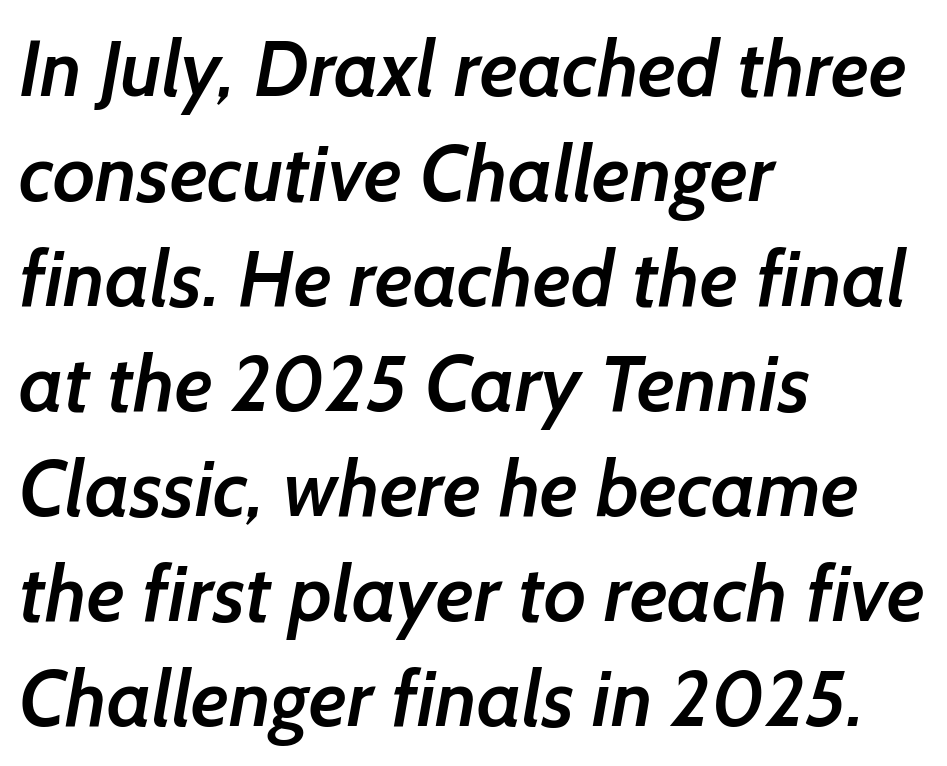
{"serif": "no", "bold": "semi", "weight": "semibold", "width": "normal", "stroke_contrast": "low", "x_height": "medium", "monospaced": "no", "underline": "no", "align": "left", "line_spacing": "normal", "line_spacing_ratio": 1.33, "letter_spacing": "normal", "letter_spacing_em": 0.0, "glyph_px": 79}
